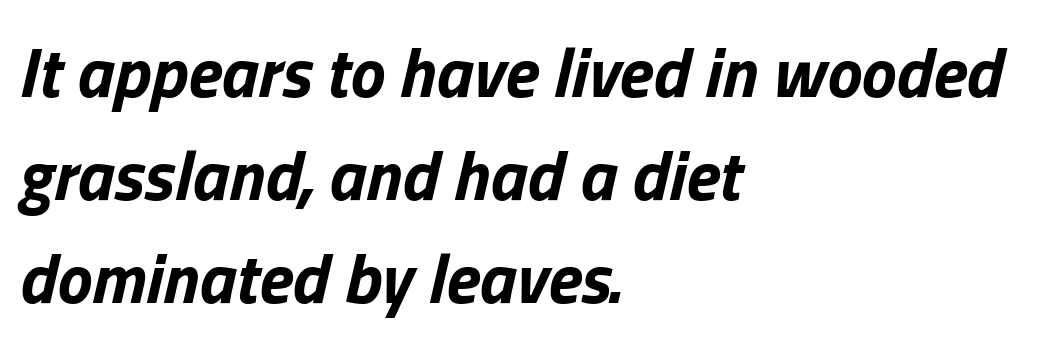
The image shows 70 px bold type, italic (leaning right); set left-aligned, normal line spacing (1.47x), normal letter spacing, not underlined; low stroke contrast and a medium x-height.
